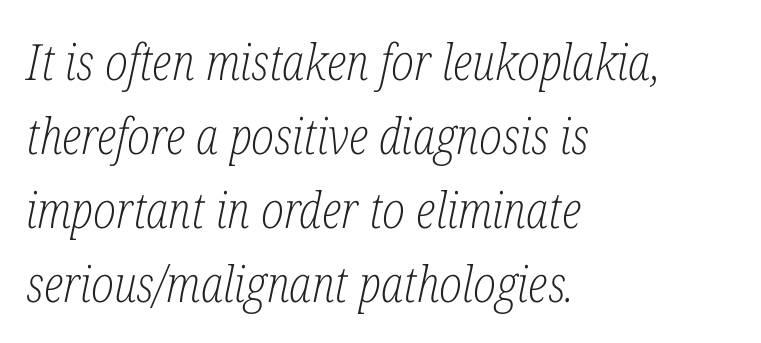
The image shows 50 px light, condensed serif type, italic (leaning right); set left-aligned, normal line spacing (1.48x), normal letter spacing, not underlined; low stroke contrast and a medium x-height.
